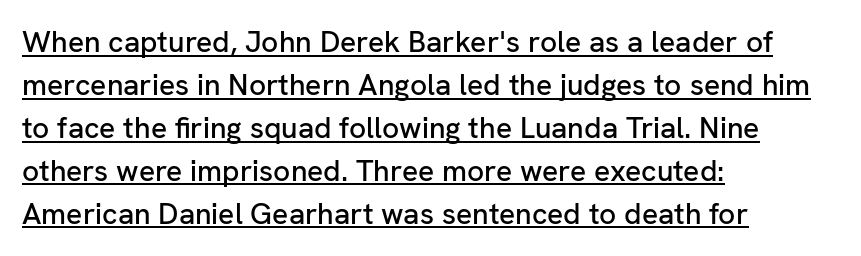
The rendering uses the underline text-decoration. Here the glyphs are tracked normally, forming tight word shapes. Regular leading. Upright lettering throughout. Is this a sans? Yes — the strokes have no serifs. The face used here is proportionally spaced, like ordinary book or web type.
